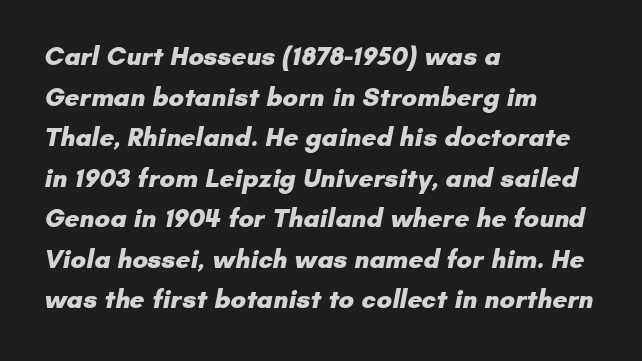
Check under the words: just untouched page. Visually the block forms a straight wall on the left and a jagged coastline on the right. The typesetting leans heavy: a genuine bold. The tracking reads as untouched default to a designer's eye. The lines sit at an ordinary, default distance from one another.
